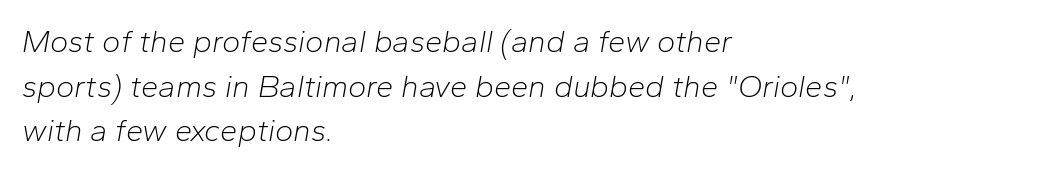
The string is rendered with underlining switched off. Baseline-to-baseline distance is the conventional proportion of letter height. No extra tracking has been applied to these lines. You could not count columns in this text — the font is proportionally spaced. If you drew a line through each stem, it would be angled.
